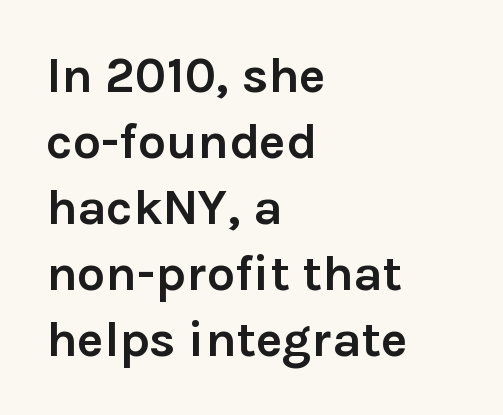
Think of a printed novel: that variable character pitch is what you see here. Students, note that the glyphs here touch the page at normal intervals. The rag falls on the right side of this text block. Line spacing here is normal.
